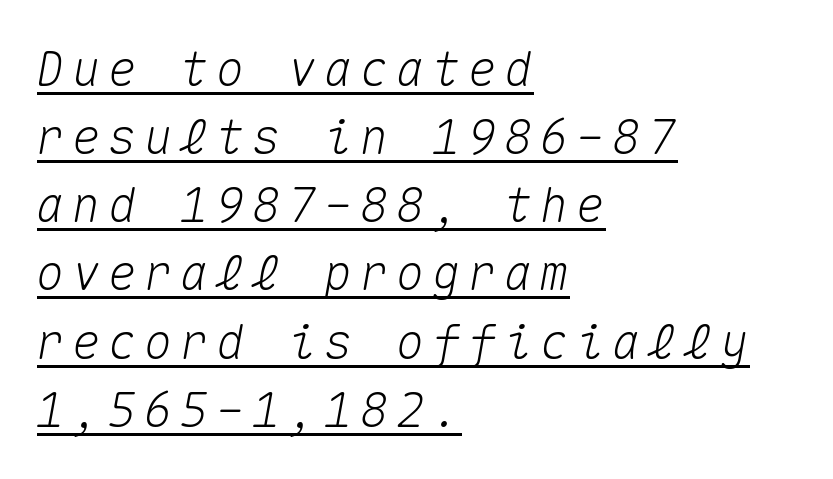
Q: Is the text italic (slanted)? A: Yes, it leans right by about 10 degrees.
Q: Is the text underlined? A: Yes.
Q: How is the paragraph aligned? A: Left-aligned.
Q: Is the spacing between lines tight, normal or loose? A: Normal.
Q: Width (condensed, normal, or wide)? A: Normal.
Q: Stroke contrast? A: Medium.
Q: x-height? A: Medium.
Q: Monospaced? A: Yes.
